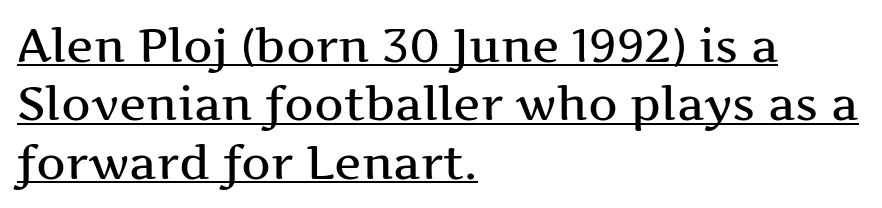
What decoration does the sample have? An underline. The passage is arranged the way most books set body copy — flush left. Vertically, the passage feels balanced, rows spaced as you'd expect. This rendering employs a face with finishing strokes, i.e., a serif.
